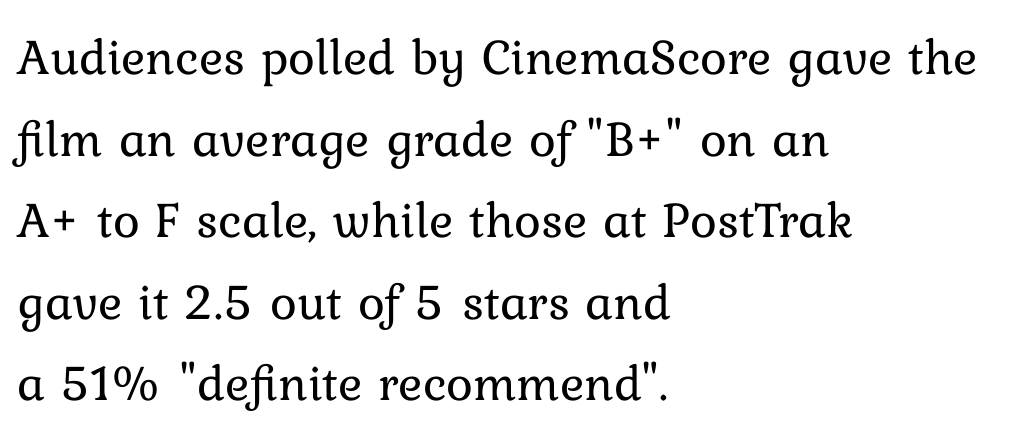
{"italic": "no", "bold": "no", "weight": "regular", "width": "normal", "stroke_contrast": "low", "x_height": "medium", "monospaced": "no", "underline": "no", "align": "left", "line_spacing": "normal", "line_spacing_ratio": 1.6, "letter_spacing": "normal", "letter_spacing_em": 0.0, "glyph_px": 51}
